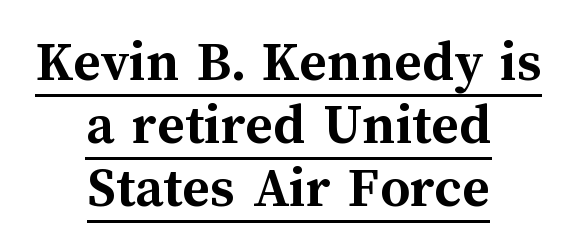
The image shows 59 px semibold type, upright; set centered, tight line spacing (1.07x), normal letter spacing, underlined; medium stroke contrast and a medium x-height.
